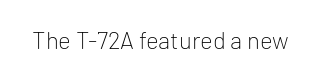
{"italic": "no", "bold": "no", "underline": "no", "letter_spacing": "normal", "letter_spacing_em": 0.0, "glyph_px": 24}
